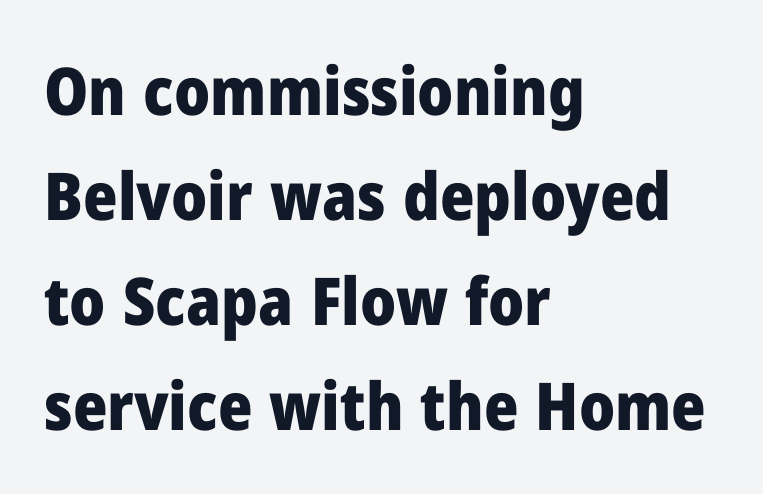
The image shows 66 px heavy sans-serif type, upright; set left-aligned, normal line spacing (1.59x), normal letter spacing, not underlined; low stroke contrast and a medium x-height.
